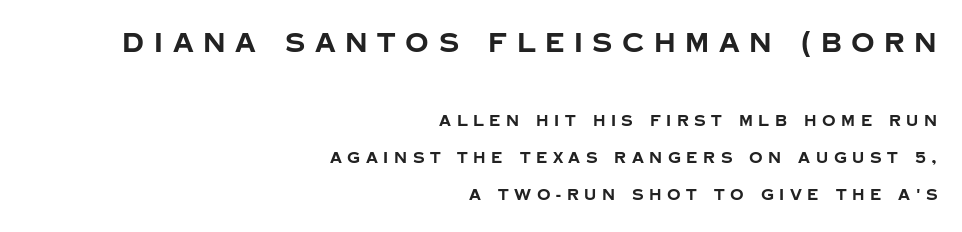
{"italic": "no", "bold": "yes", "underline": "no", "align": "right", "line_spacing": "loose", "line_spacing_ratio": 2.47, "letter_spacing": "wide", "letter_spacing_em": 0.37, "larger_block": "first", "size_ratio": 1.73, "glyph_px": 26}
